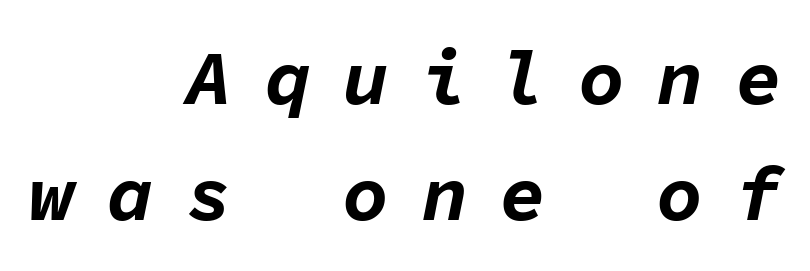
The image shows 77 px bold type, italic (leaning right), monospaced; set right-aligned, normal line spacing (1.51x), unusually wide letter spacing (+0.42 em), not underlined; low stroke contrast and a medium x-height.
